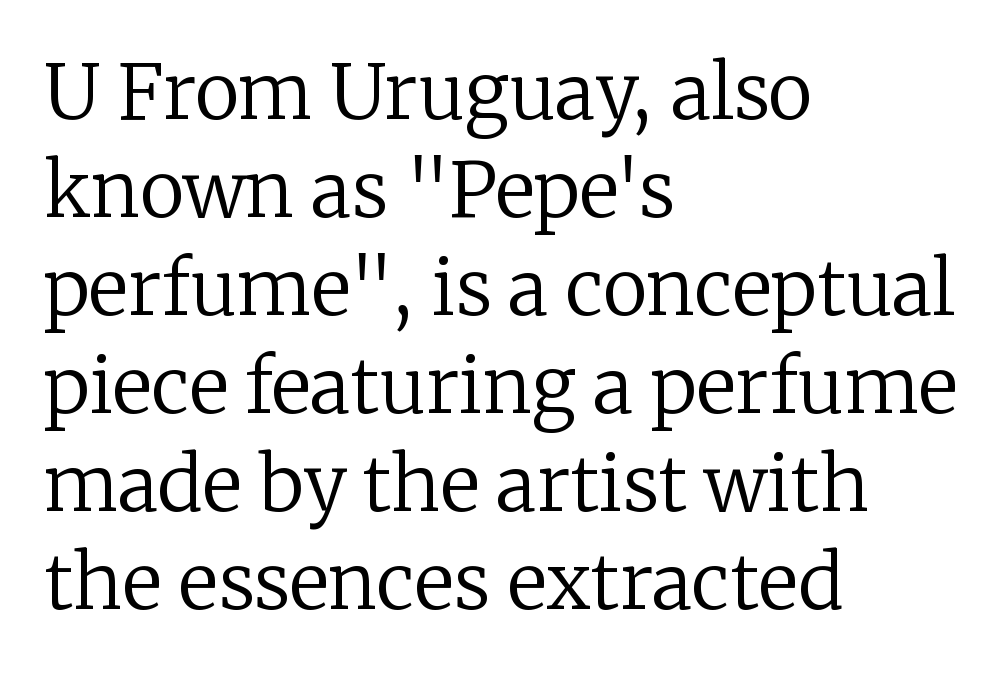
The tracking reads as untouched default to a designer's eye. Think of a printed novel: that variable character pitch is what you see here. The typesetter chose a ragged-right arrangement here. The weight tops out at a normal text grade.
